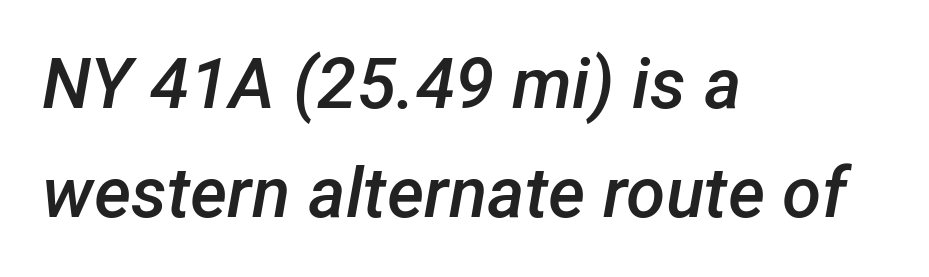
If you measured baseline to baseline, you'd find a middling distance. Students, this is semibold: more ink than regular, less than bold. The space directly below the letters is spotless. Alignment: flush left. The gaps between neighbouring characters are ordinary and unremarkable. You could not count columns in this text — the font is proportionally spaced.
